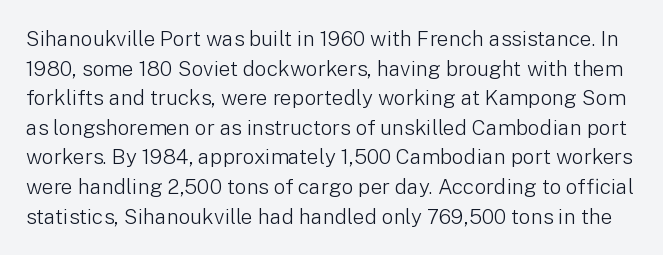
Q: Is the text bold? A: No.
Q: Is the text italic (slanted)? A: No, it is upright.
Q: Is the text underlined? A: No.
Q: Is the spacing between letters normal or unusually wide? A: Normal.
Q: Is the spacing between lines tight, normal or loose? A: Normal.
